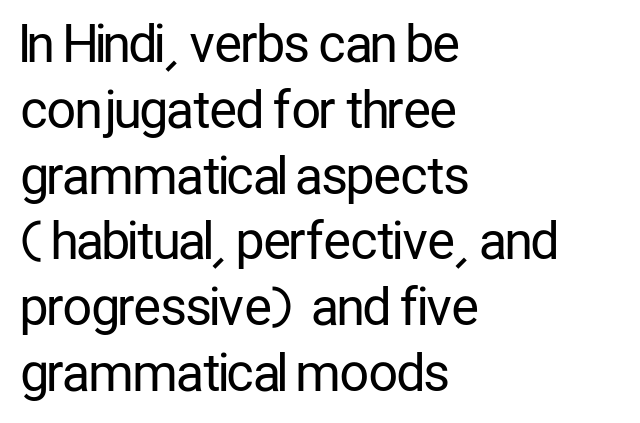
Q: Is the text bold? A: No.
Q: Is the text italic (slanted)? A: No, it is upright.
Q: Is the typeface a serif or a sans-serif typeface? A: Sans-serif.
Q: Is the text underlined? A: No.
Q: How is the paragraph aligned? A: Left-aligned.
Q: Is the spacing between letters normal or unusually wide? A: Normal.
Q: Is the spacing between lines tight, normal or loose? A: Normal.
Q: Width (condensed, normal, or wide)? A: Condensed.
Q: Stroke contrast? A: Low.
Q: x-height? A: Medium.
Q: Monospaced? A: No.
